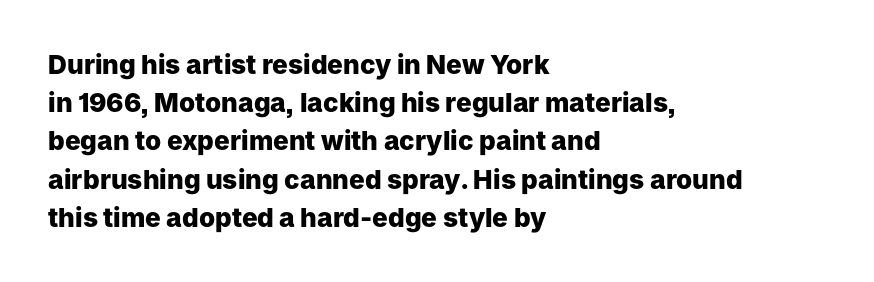
One glance says typical: line gaps are just what's usual. Students, note that the glyphs here touch the page at normal intervals. When letters stand straight like this, we call the style roman or upright. The string is rendered with underlining switched off. Casual observation: everything's shoved over to the left.
